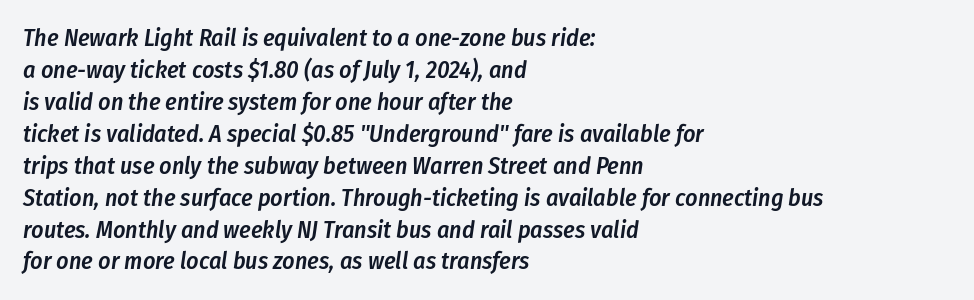
{"italic": "yes", "lean": "right", "slant_degrees": 8, "bold": "semi", "underline": "no", "align": "left", "line_spacing": "normal", "line_spacing_ratio": 1.33, "letter_spacing": "normal", "letter_spacing_em": 0.0, "glyph_px": 24}
